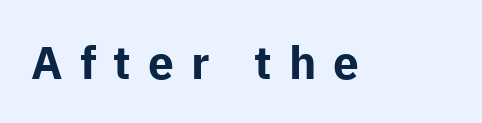
Pretty heavy lettering here — definitely bold. Someone cranked the tracking dial way up on this one. Vertical strokes here are truly vertical. Stroke terminals: plain, sans-serif. Anything drawn beneath the words? Only blank space.
